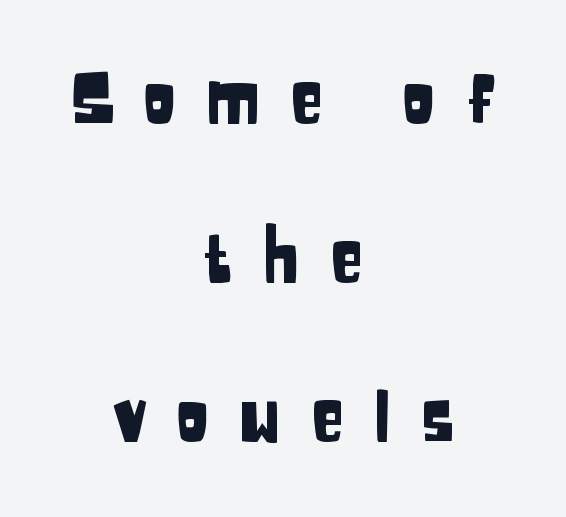
A clean baseline with only descenders dipping below it. Does extra space separate the letters? Yes, quite a lot of it. Unlike a traditional serif, this face leaves its strokes unadorned. Italic? Not at all — the glyphs are vertical. Does the copy run flush right? No — it is centered line by line.
